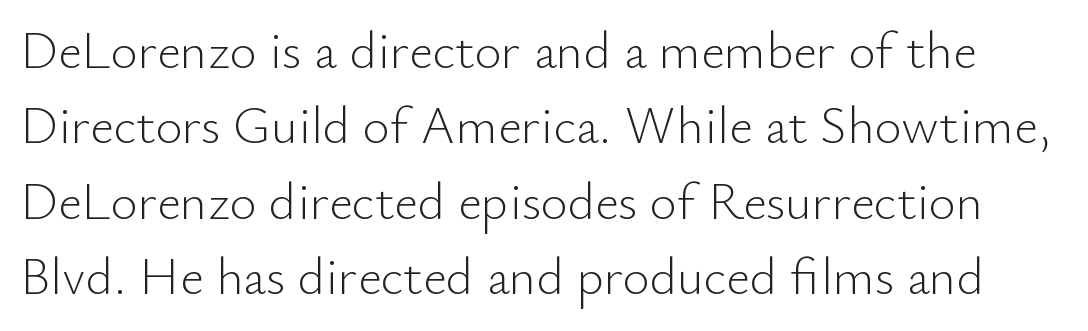
You could call the tracking neutral — neither tight nor loose. Beneath every word, the page is bare. Caption: face not bold, strokes unweighted. In terms of leading, this rendering sits right in the middle.
